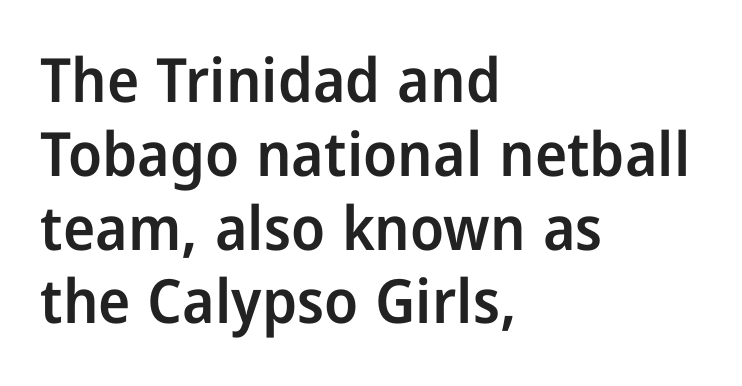
The image shows 61 px semibold, condensed sans-serif type, upright; set left-aligned, line spacing 1.21x, normal letter spacing, not underlined; low stroke contrast and a medium x-height.
